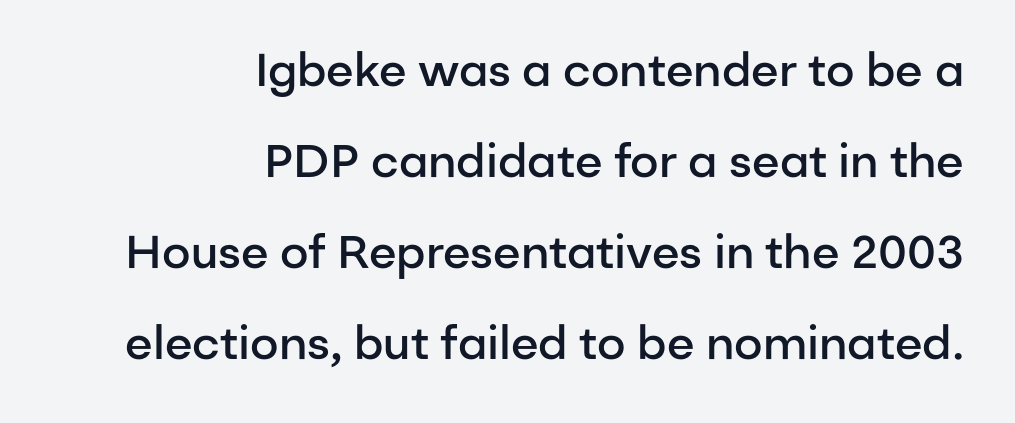
Q: Is the text bold? A: Semi-bold.
Q: Is the text italic (slanted)? A: No, it is upright.
Q: Is the typeface a serif or a sans-serif typeface? A: Sans-serif.
Q: Is the text underlined? A: No.
Q: How is the paragraph aligned? A: Right-aligned.
Q: Is the spacing between letters normal or unusually wide? A: Normal.
Q: Is the spacing between lines tight, normal or loose? A: Loose.
Q: Width (condensed, normal, or wide)? A: Normal.
Q: Stroke contrast? A: Low.
Q: x-height? A: Medium.
Q: Monospaced? A: No.
